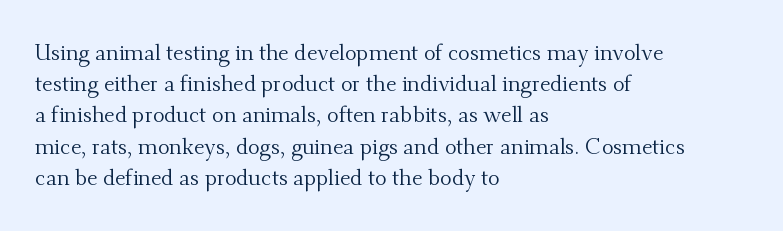
Every row of glyphs begins at an identical x-position on the left. The typesetting does not lean heavy: it is not bold. One glance says typical: line gaps are just what's usual. Underlining? Definitely not there.
